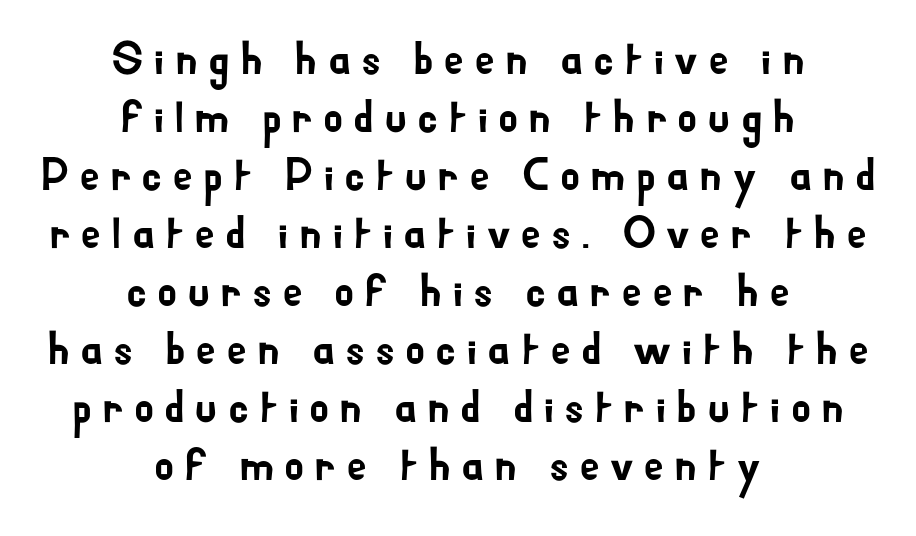
The image shows 46 px sans-serif type, upright; set centered, normal line spacing (1.26x), unusually wide letter spacing (+0.21 em), not underlined; low stroke contrast and a small x-height.
